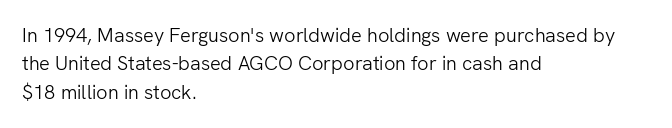
{"italic": "no", "bold": "no", "underline": "no", "align": "left", "line_spacing": "normal", "line_spacing_ratio": 1.42, "letter_spacing": "normal", "letter_spacing_em": 0.0, "glyph_px": 20}
